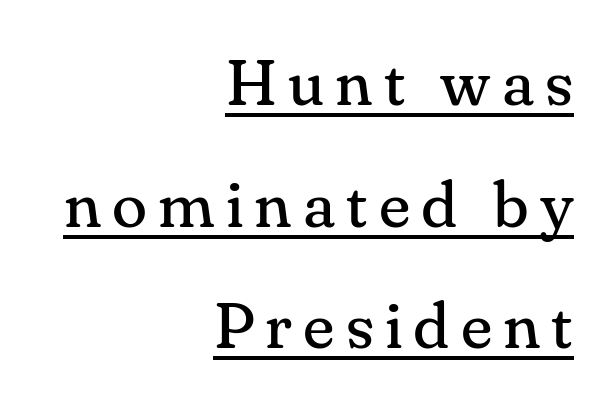
Q: Is the text bold? A: No.
Q: Is the text italic (slanted)? A: No, it is upright.
Q: Is the typeface a serif or a sans-serif typeface? A: Serif.
Q: Is the text underlined? A: Yes.
Q: How is the paragraph aligned? A: Right-aligned.
Q: Width (condensed, normal, or wide)? A: Normal.
Q: Stroke contrast? A: Medium.
Q: x-height? A: Small.
Q: Monospaced? A: No.
